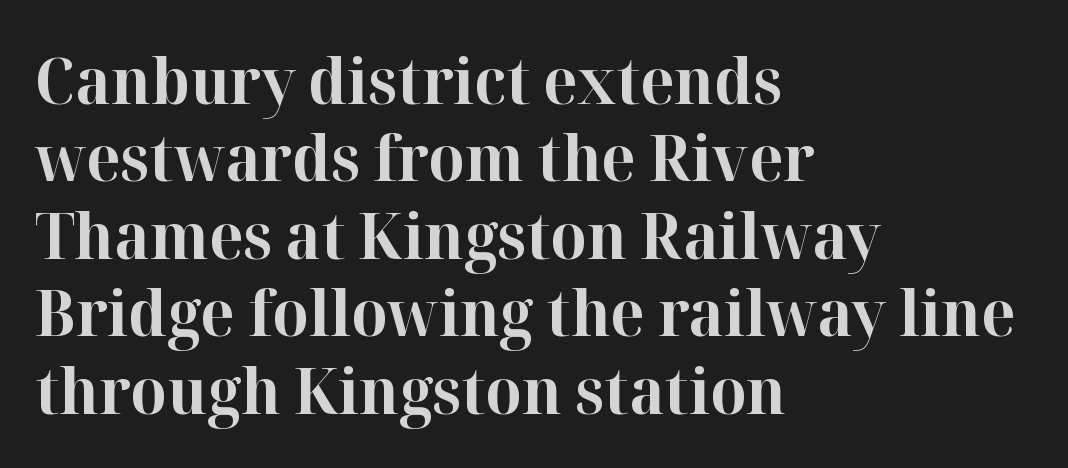
Q: Is the text bold? A: Yes.
Q: Is the text italic (slanted)? A: No, it is upright.
Q: Is the typeface a serif or a sans-serif typeface? A: Serif.
Q: Is the text underlined? A: No.
Q: How is the paragraph aligned? A: Left-aligned.
Q: Is the spacing between letters normal or unusually wide? A: Normal.
Q: Width (condensed, normal, or wide)? A: Normal.
Q: Stroke contrast? A: High.
Q: x-height? A: Medium.
Q: Monospaced? A: No.
